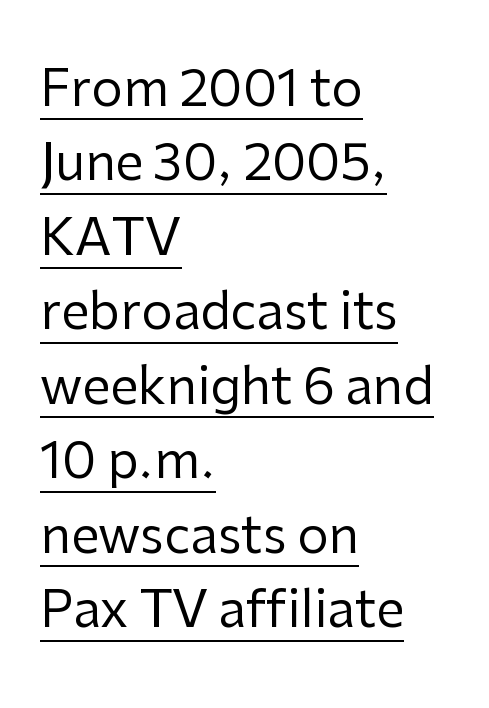
{"serif": "no", "italic": "no", "bold": "no", "weight": "regular", "width": "normal", "stroke_contrast": "low", "x_height": "medium", "monospaced": "no", "underline": "yes", "align": "left", "line_spacing": "normal", "line_spacing_ratio": 1.49, "letter_spacing": "normal", "letter_spacing_em": 0.0, "glyph_px": 50}
